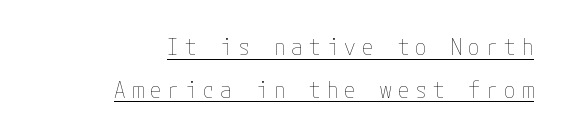
Q: Is the text bold? A: No.
Q: Is the text italic (slanted)? A: No, it is upright.
Q: Is the text underlined? A: Yes.
Q: How is the paragraph aligned? A: Right-aligned.
Q: Is the spacing between letters normal or unusually wide? A: Unusually wide.
